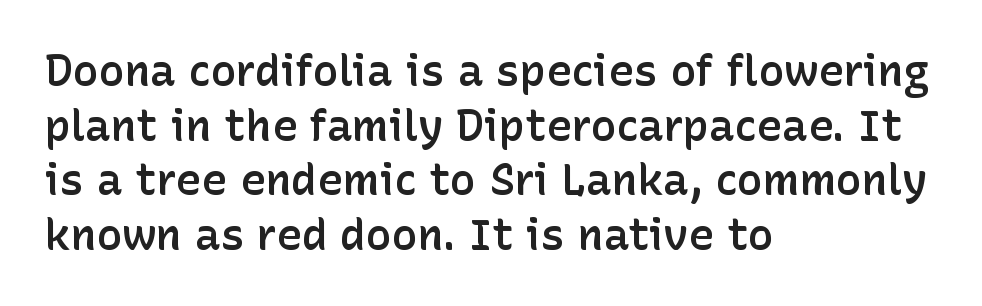
{"serif": "no", "italic": "no", "bold": "semi", "weight": "semibold", "width": "normal", "stroke_contrast": "low", "x_height": "medium", "monospaced": "no", "underline": "no", "align": "left", "line_spacing": "normal", "line_spacing_ratio": 1.27, "letter_spacing": "normal", "letter_spacing_em": 0.0, "glyph_px": 43}
